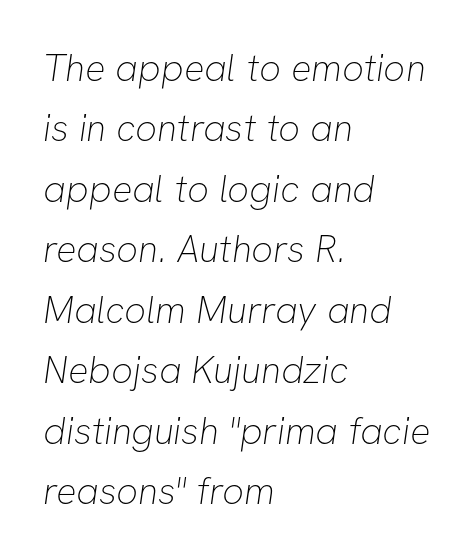
{"serif": "no", "bold": "no", "weight": "thin", "width": "normal", "stroke_contrast": "low", "x_height": "medium", "monospaced": "no", "underline": "no", "align": "left", "line_spacing": "normal", "line_spacing_ratio": 1.59, "letter_spacing": "normal", "letter_spacing_em": 0.0, "glyph_px": 38}
